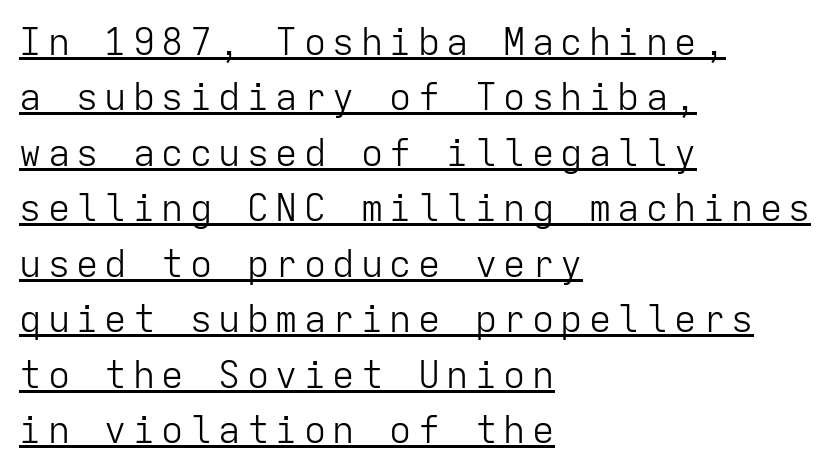
The image shows 37 px light sans-serif type, upright, monospaced; set left-aligned, normal line spacing (1.5x), underlined; low stroke contrast and a medium x-height.
